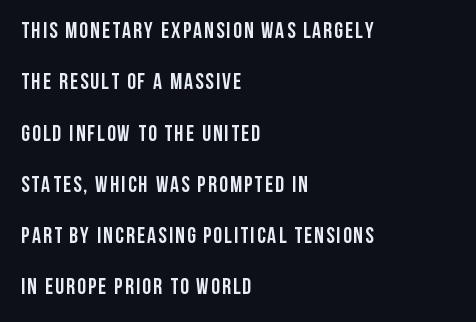
The image shows 22 px bold type, upright; set left-aligned, loose line spacing (2.33x), not underlined.
